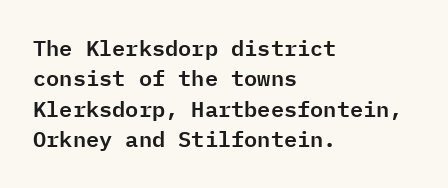
Q: Is the text italic (slanted)? A: No, it is upright.
Q: Is the text underlined? A: No.
Q: How is the paragraph aligned? A: Left-aligned.
Q: Is the spacing between letters normal or unusually wide? A: Normal.
Q: Is the spacing between lines tight, normal or loose? A: Normal.
